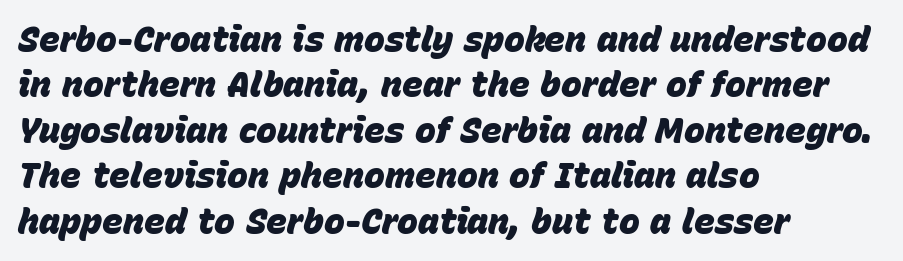
The image shows 35 px heavy type, italic (leaning right); set left-aligned, normal line spacing (1.3x), normal letter spacing, not underlined; low stroke contrast and a large x-height.
